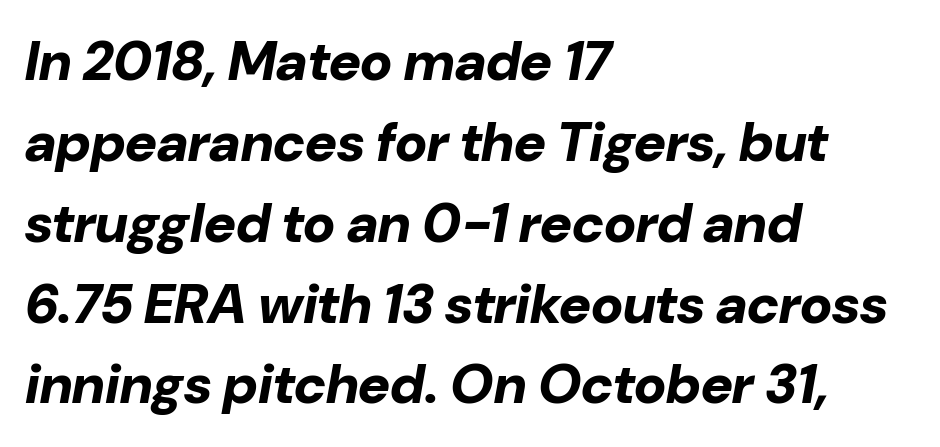
Rows of type keep a routine distance in the vertical direction. Underlining? Definitely not there. A full-strength bold gives these letters their thick strokes. Note the varied advance widths — an 'i' is clearly narrower than an 'm'. The typography opts for an oblique posture over an upright one.
